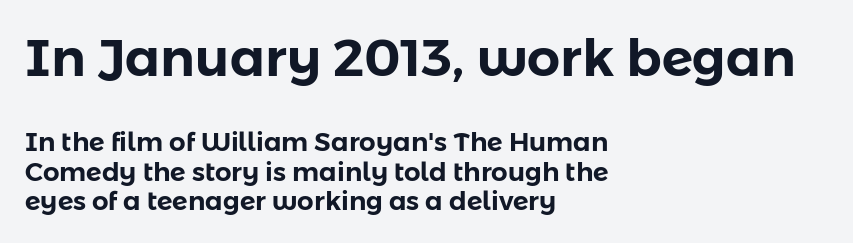
Two sizes are in play, and the larger belongs to the first block. Typographically, this falls in the sans-serif category. Honestly, there is no underline to notice here at all. Line starts are locked; line ends wander. Nothing unusual about the tracking: characters are spaced as the font intends.
